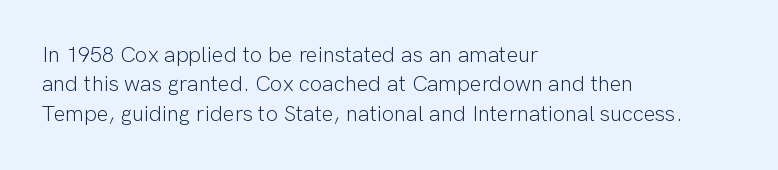
The image shows 22 px text type, upright; set left-aligned, normal line spacing (1.34x), normal letter spacing, not underlined.
